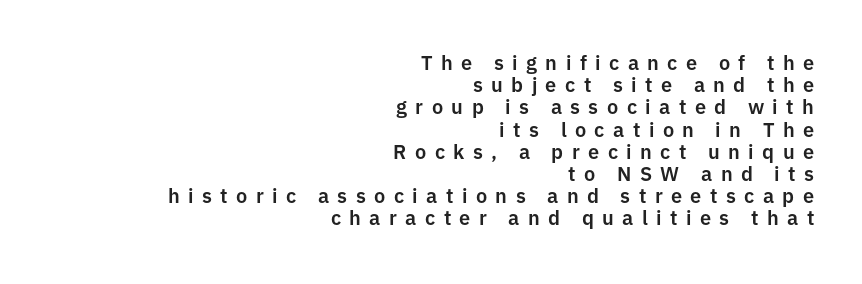
{"italic": "no", "underline": "no", "align": "right", "line_spacing": "tight", "line_spacing_ratio": 1.11, "letter_spacing": "wide", "letter_spacing_em": 0.42, "glyph_px": 20}
